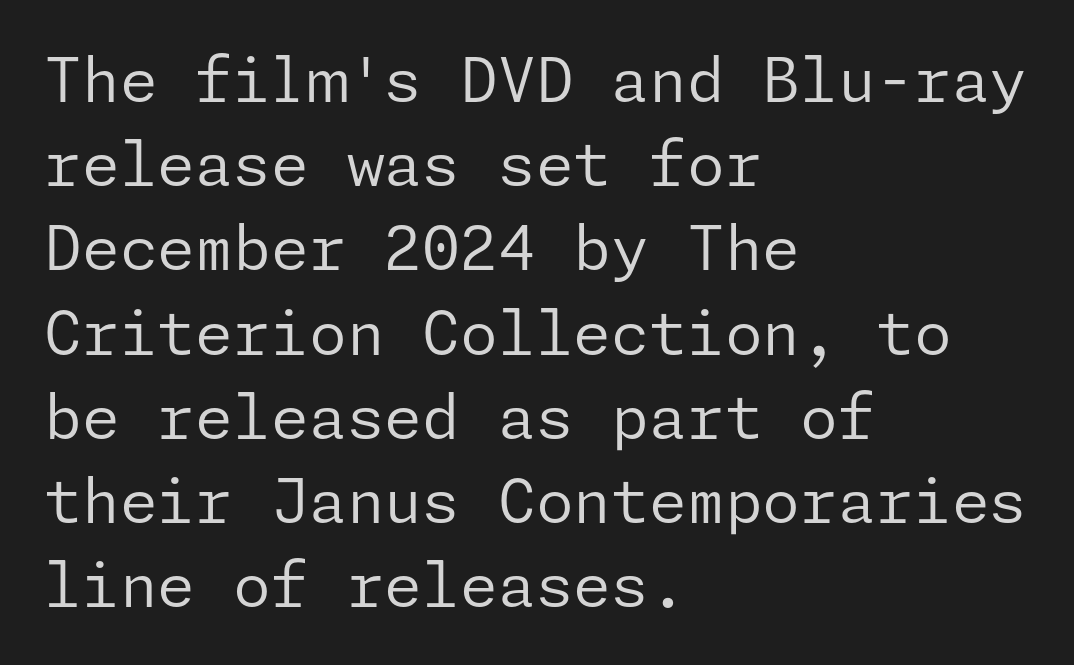
Q: Is the text bold? A: No.
Q: Is the text italic (slanted)? A: No, it is upright.
Q: Is the typeface a serif or a sans-serif typeface? A: Sans-serif.
Q: Is the text underlined? A: No.
Q: How is the paragraph aligned? A: Left-aligned.
Q: Is the spacing between letters normal or unusually wide? A: Normal.
Q: Is the spacing between lines tight, normal or loose? A: Normal.
Q: Width (condensed, normal, or wide)? A: Normal.
Q: Stroke contrast? A: Low.
Q: x-height? A: Medium.
